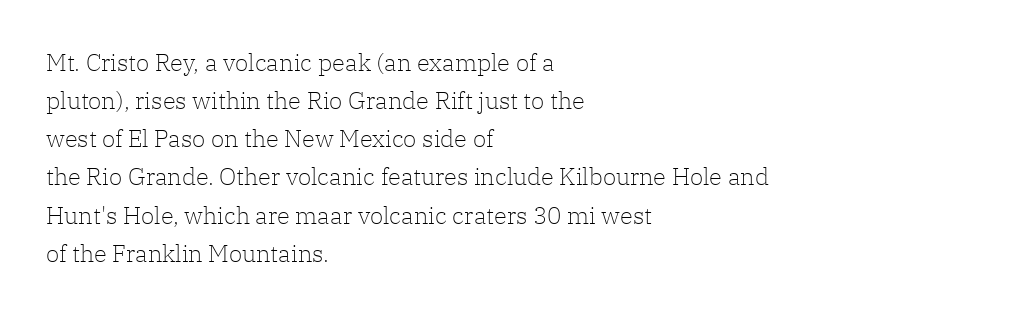
Q: Is the text bold? A: No.
Q: Is the text italic (slanted)? A: No, it is upright.
Q: Is the text underlined? A: No.
Q: How is the paragraph aligned? A: Left-aligned.
Q: Is the spacing between letters normal or unusually wide? A: Normal.
Q: Is the spacing between lines tight, normal or loose? A: Normal.
